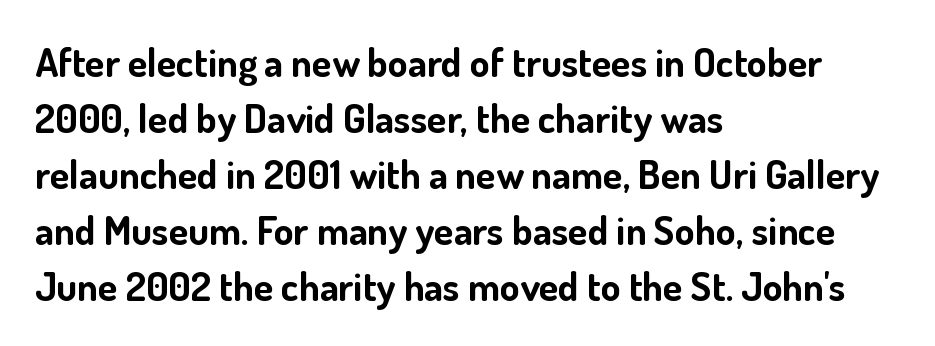
The typeface chosen for these lines omits serifs. Letter spacing: default. Does the lettering tilt? It doesn't — this is upright. The compositor pushed each line to the left boundary. The letters advance in unequal steps, a hallmark of proportional type. Look at the stroke-to-counter ratio: heavy, a bold.
